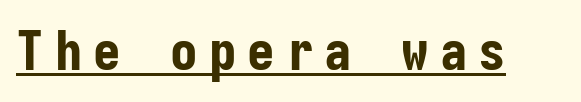
The image shows 55 px bold, condensed sans-serif type, upright, monospaced; set unusually wide letter spacing (+0.2 em), underlined; low stroke contrast and a medium x-height.
